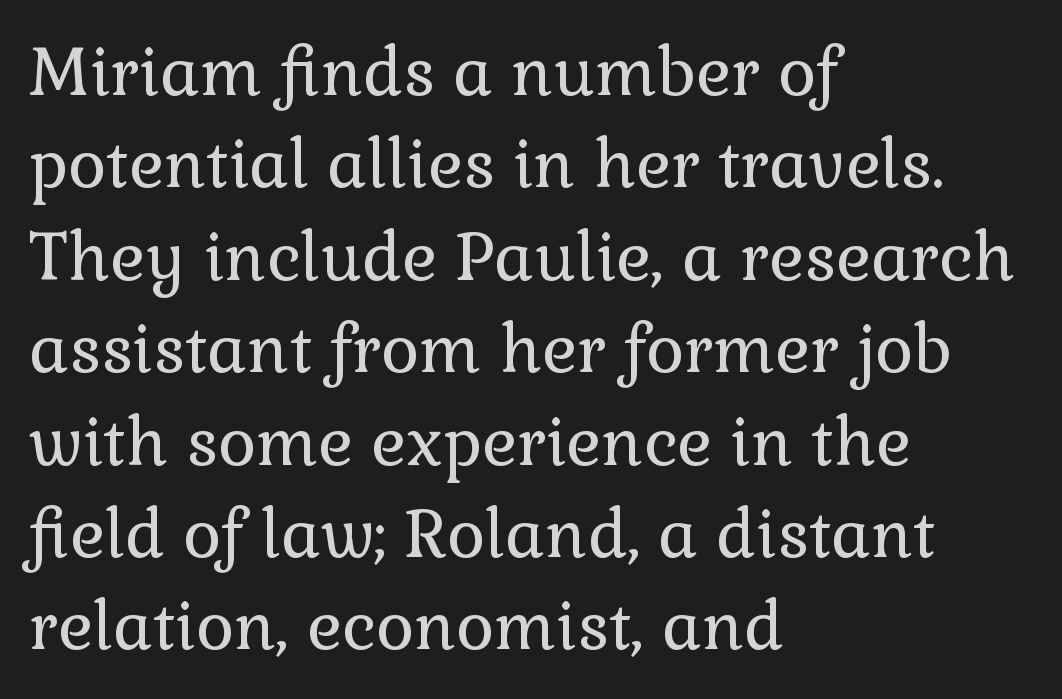
Is the type heavy? It reads as light-to-regular instead. Compared with typical body copy, the letter spacing here is the same. Is there much room between lines? A standard amount, neither cramped nor airy. The rendering anchors every line to the left-hand side.
